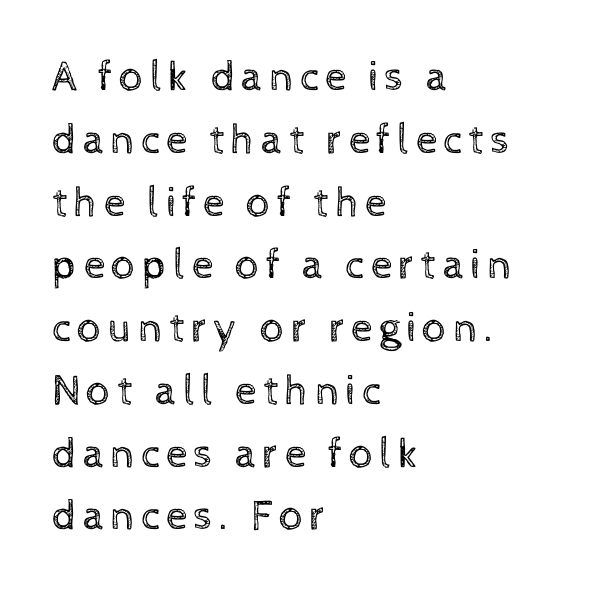
Q: Is the text bold? A: No.
Q: Is the text italic (slanted)? A: No, it is upright.
Q: Is the text underlined? A: No.
Q: How is the paragraph aligned? A: Left-aligned.
Q: Is the spacing between lines tight, normal or loose? A: Normal.
Q: Width (condensed, normal, or wide)? A: Normal.
Q: x-height? A: Medium.
Q: Monospaced? A: No.
